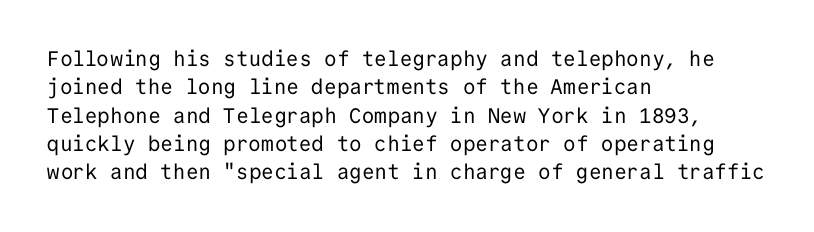
Q: Is the text bold? A: No.
Q: Is the text italic (slanted)? A: No, it is upright.
Q: Is the text underlined? A: No.
Q: How is the paragraph aligned? A: Left-aligned.
Q: Is the spacing between letters normal or unusually wide? A: Normal.
Q: Is the spacing between lines tight, normal or loose? A: Normal.
